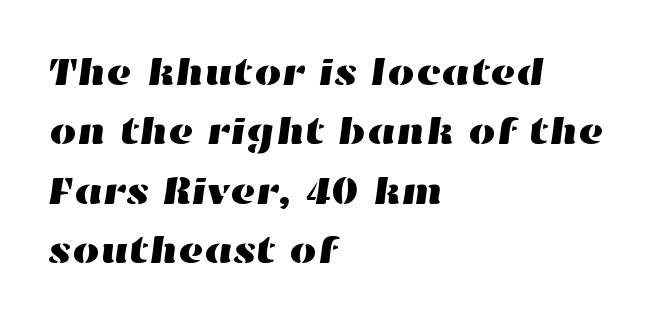
The image shows 39 px wide type; set left-aligned, normal line spacing (1.52x), normal letter spacing, not underlined; high stroke contrast and a medium x-height.
